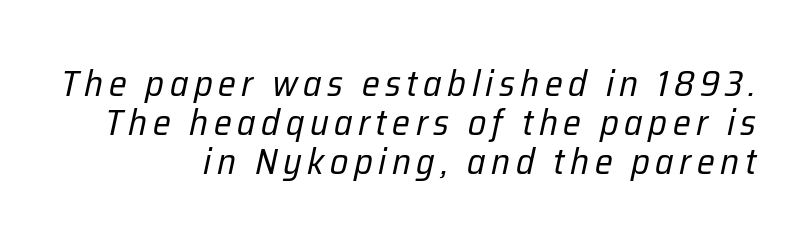
{"italic": "yes", "lean": "right", "slant_degrees": 12, "bold": "no", "weight": "regular", "width": "condensed", "stroke_contrast": "low", "x_height": "medium", "monospaced": "no", "underline": "no", "align": "right", "line_spacing": "tight", "line_spacing_ratio": 1.06, "glyph_px": 37}
